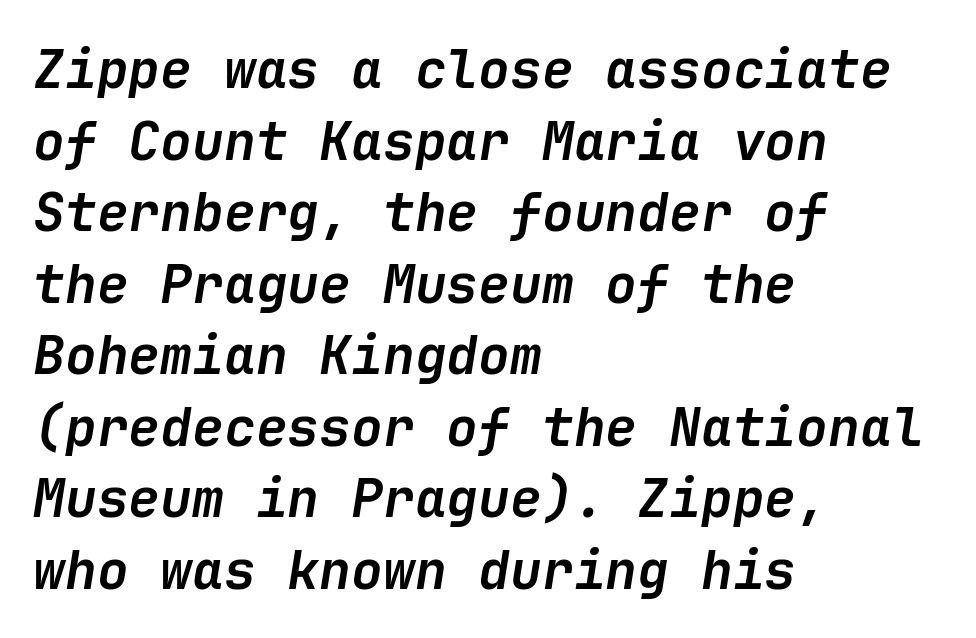
Q: Is the text bold? A: Yes.
Q: Is the text italic (slanted)? A: Yes, it leans right by about 9 degrees.
Q: Is the text underlined? A: No.
Q: How is the paragraph aligned? A: Left-aligned.
Q: Is the spacing between letters normal or unusually wide? A: Normal.
Q: Is the spacing between lines tight, normal or loose? A: Normal.
Q: Width (condensed, normal, or wide)? A: Normal.
Q: Stroke contrast? A: Low.
Q: x-height? A: Medium.
